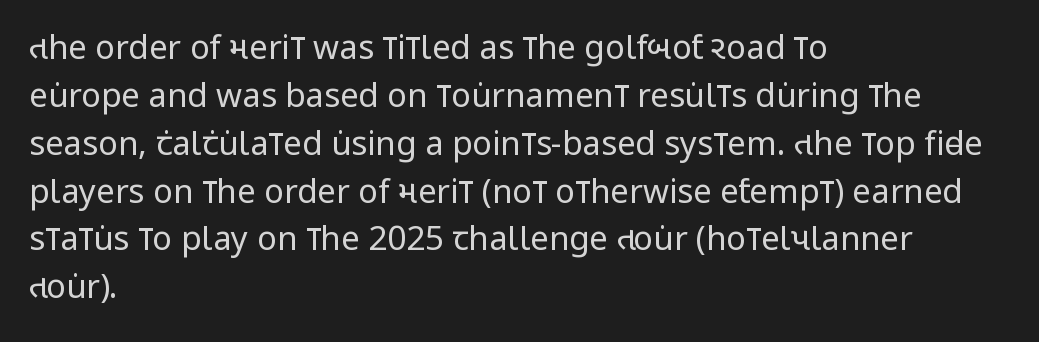
A student would call this left alignment; a typographer would say flush left, rag right. Students, observe: this is what conventionally led text looks like. Just letters on the line, the space beneath them empty. Default kerning and tracking; the words read as compact shapes. The rendering shows plain stroke endings on the letterforms — a sans-serif design.
